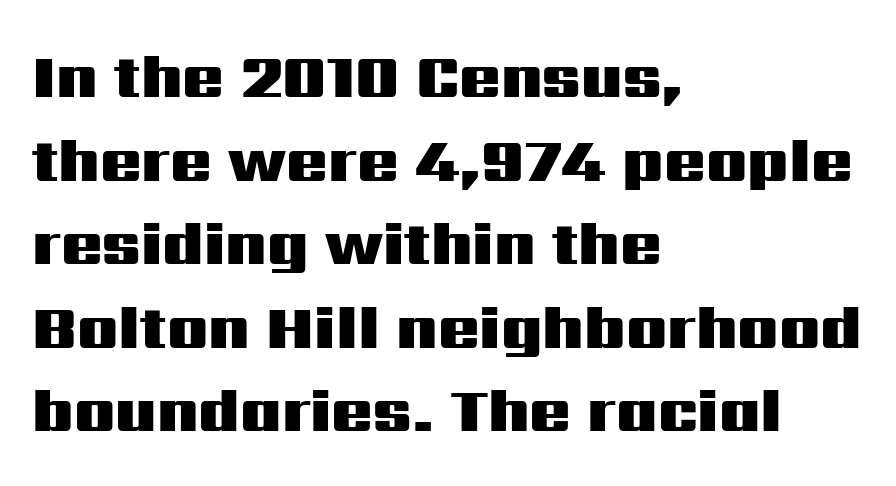
The image shows 61 px heavy, wide sans-serif type, upright; set left-aligned, normal line spacing (1.37x), normal letter spacing, not underlined; medium stroke contrast and a medium x-height.
